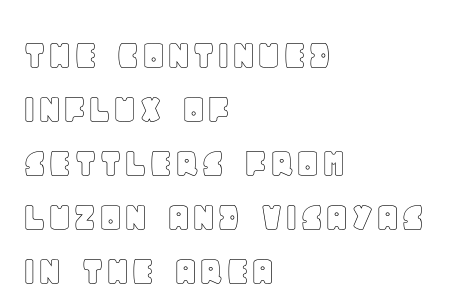
{"italic": "no", "width": "normal", "x_height": "large", "monospaced": "no", "underline": "no", "align": "left", "line_spacing_ratio": 1.23, "letter_spacing": "normal", "letter_spacing_em": 0.0, "glyph_px": 44}
